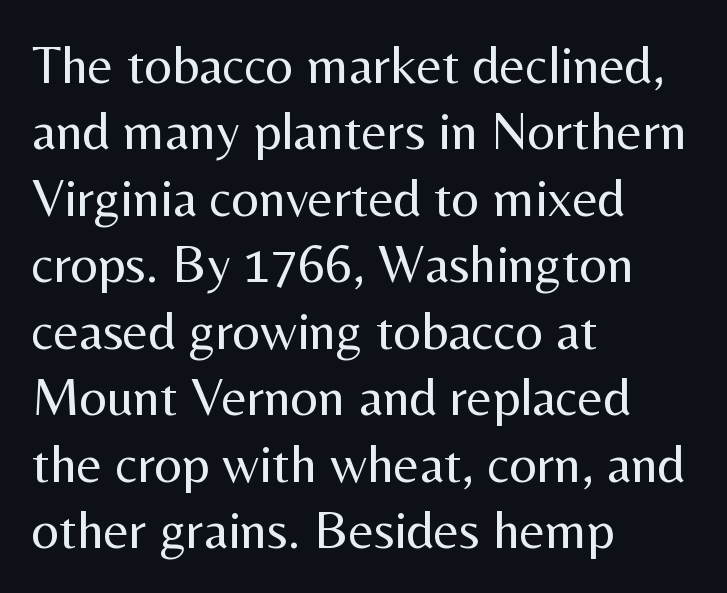
Q: Is the text bold? A: No.
Q: Is the text italic (slanted)? A: No, it is upright.
Q: Is the typeface a serif or a sans-serif typeface? A: Sans-serif.
Q: Is the text underlined? A: No.
Q: How is the paragraph aligned? A: Left-aligned.
Q: Is the spacing between letters normal or unusually wide? A: Normal.
Q: Width (condensed, normal, or wide)? A: Normal.
Q: Stroke contrast? A: Medium.
Q: x-height? A: Medium.
Q: Monospaced? A: No.
